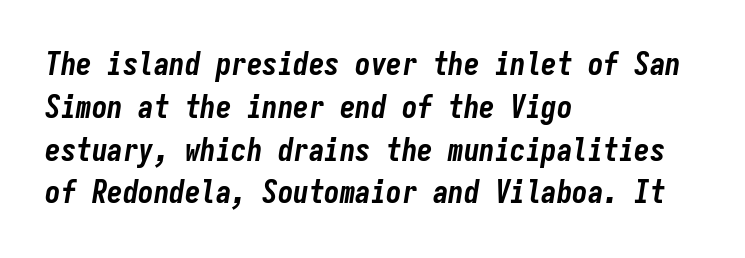
Q: Is the text bold? A: Yes.
Q: Is the text italic (slanted)? A: Yes, it leans right by about 9 degrees.
Q: Is the text underlined? A: No.
Q: How is the paragraph aligned? A: Left-aligned.
Q: Is the spacing between letters normal or unusually wide? A: Normal.
Q: Is the spacing between lines tight, normal or loose? A: Normal.
Q: Width (condensed, normal, or wide)? A: Condensed.
Q: Stroke contrast? A: Low.
Q: x-height? A: Medium.
Q: Monospaced? A: Yes.
